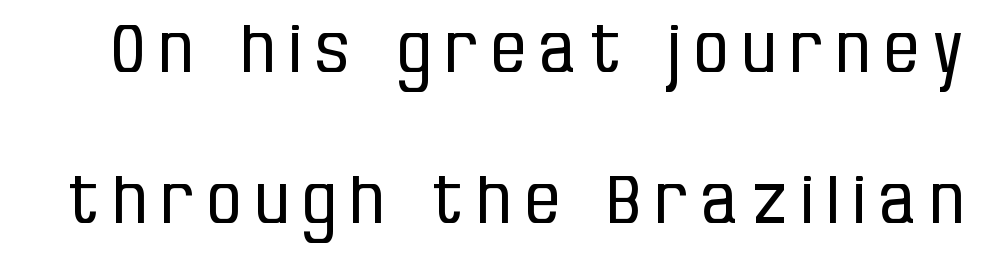
Q: Is the text bold? A: No.
Q: Is the text italic (slanted)? A: No, it is upright.
Q: Is the typeface a serif or a sans-serif typeface? A: Sans-serif.
Q: Is the text underlined? A: No.
Q: Is the spacing between letters normal or unusually wide? A: Unusually wide.
Q: Is the spacing between lines tight, normal or loose? A: Loose.
Q: Width (condensed, normal, or wide)? A: Condensed.
Q: Stroke contrast? A: Low.
Q: x-height? A: Large.
Q: Monospaced? A: No.
